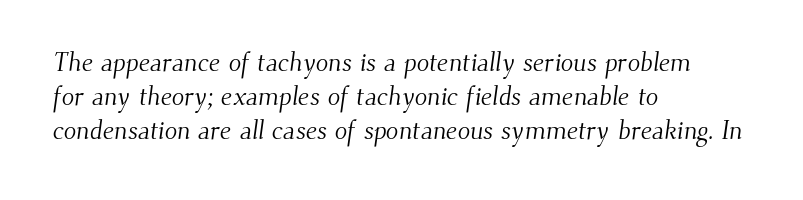
The image shows 26 px text type; set left-aligned, normal line spacing (1.31x), normal letter spacing, not underlined.
